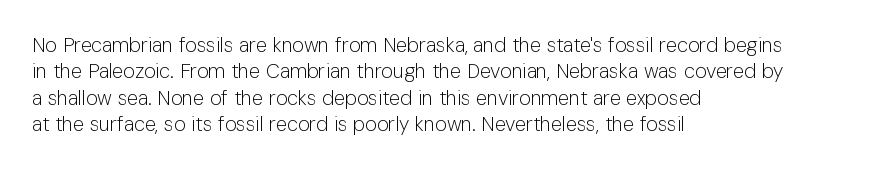
{"italic": "no", "bold": "no", "underline": "no", "align": "left", "line_spacing": "normal", "line_spacing_ratio": 1.32, "letter_spacing": "normal", "letter_spacing_em": 0.0, "glyph_px": 20}
